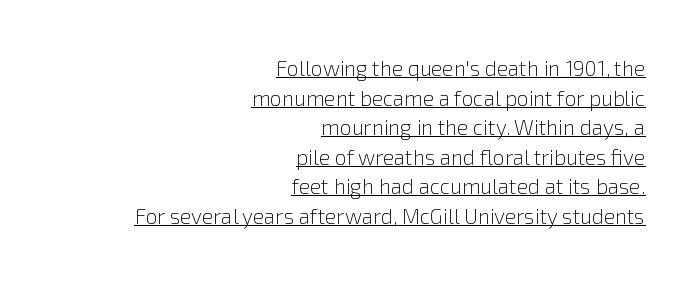
Each word holds together tightly as a unit, with standard inter-letter gaps. The cut favours lightness, reaching ordinary text weight at its darkest. Ascenders rise straight up at ninety degrees. Emphasis is given by a line drawn under the lettering. The passage is arranged like a letterhead date or caption credit — flush right. Is there much room between lines? A standard amount, neither cramped nor airy.
